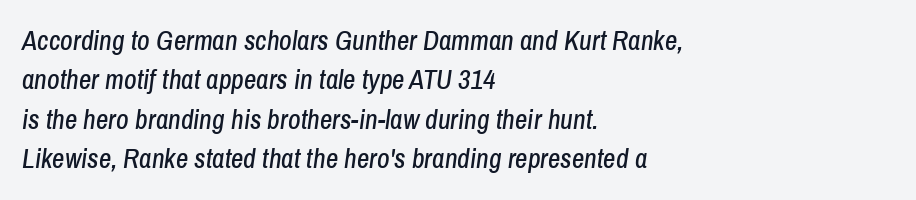
{"italic": "yes", "lean": "right", "slant_degrees": 8, "underline": "no", "align": "left", "line_spacing": "normal", "line_spacing_ratio": 1.46, "letter_spacing": "normal", "letter_spacing_em": 0.0, "glyph_px": 27}
